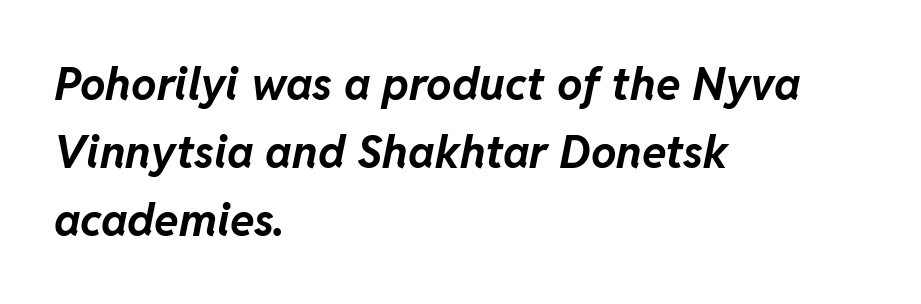
This sample has the flowing, uneven cadence of proportional lettering. Weight: bold. The foot of each line stays bare and open. Horizontal bands of white between lines are of average thickness. Reading down the block, your eye returns to a fixed left position each line.
